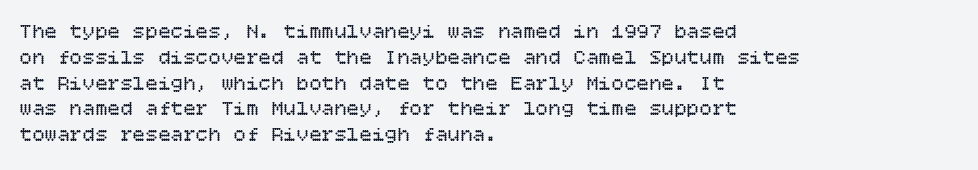
{"italic": "no", "bold": "no", "underline": "no", "align": "left", "line_spacing_ratio": 1.23, "letter_spacing": "normal", "letter_spacing_em": 0.0, "glyph_px": 21}
